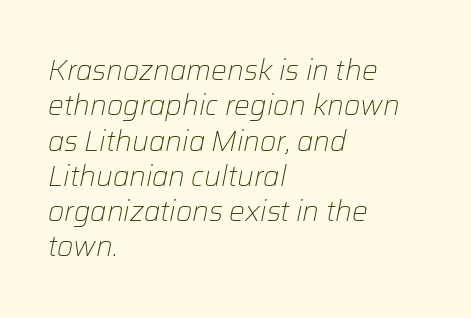
When letters slant like this, we call the style italic. The rendering uses natural spacing where letterforms have individual widths. The string is rendered with underlining switched off. Compared with a centered layout, this one pins lines to the left instead. Inter-character spacing is left at the font's built-in metrics.
